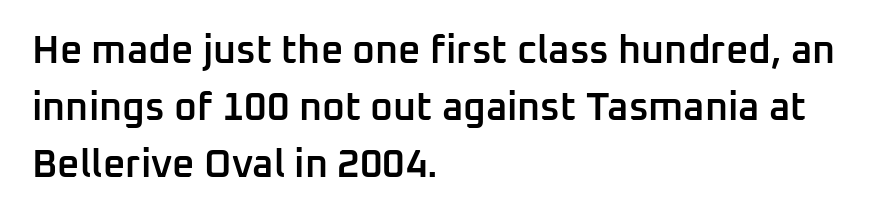
Summary of vertical rhythm: regular, with standard interline spacing. Each glyph is drawn with semibold strokes, heavier than normal yet not fully bold. Designer's note — italics off, roman on. The rendering uses natural spacing where letterforms have individual widths.
